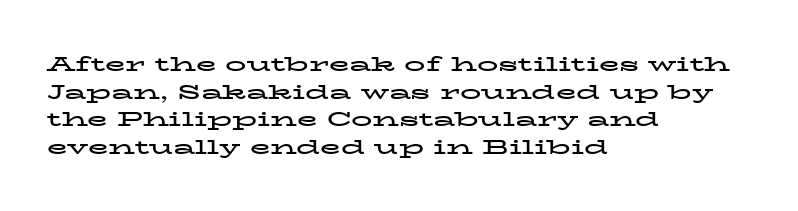
Q: Is the text bold? A: Yes.
Q: Is the text italic (slanted)? A: No, it is upright.
Q: Is the text underlined? A: No.
Q: How is the paragraph aligned? A: Left-aligned.
Q: Is the spacing between letters normal or unusually wide? A: Normal.
Q: Is the spacing between lines tight, normal or loose? A: Normal.
